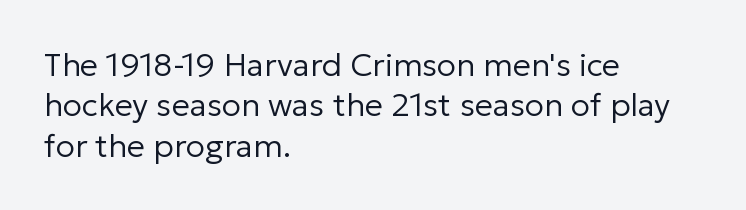
{"serif": "no", "italic": "no", "bold": "no", "weight": "regular", "width": "normal", "stroke_contrast": "low", "x_height": "medium", "monospaced": "no", "underline": "no", "align": "left", "line_spacing": "normal", "line_spacing_ratio": 1.26, "letter_spacing": "normal", "letter_spacing_em": 0.0, "glyph_px": 32}
